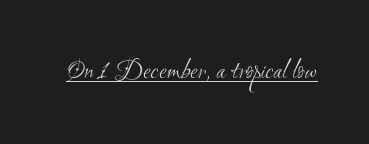
{"serif": "no", "bold": "no", "weight": "light", "width": "condensed", "stroke_contrast": "medium", "x_height": "small", "monospaced": "no", "underline": "yes", "letter_spacing": "normal", "letter_spacing_em": 0.0, "glyph_px": 28}
